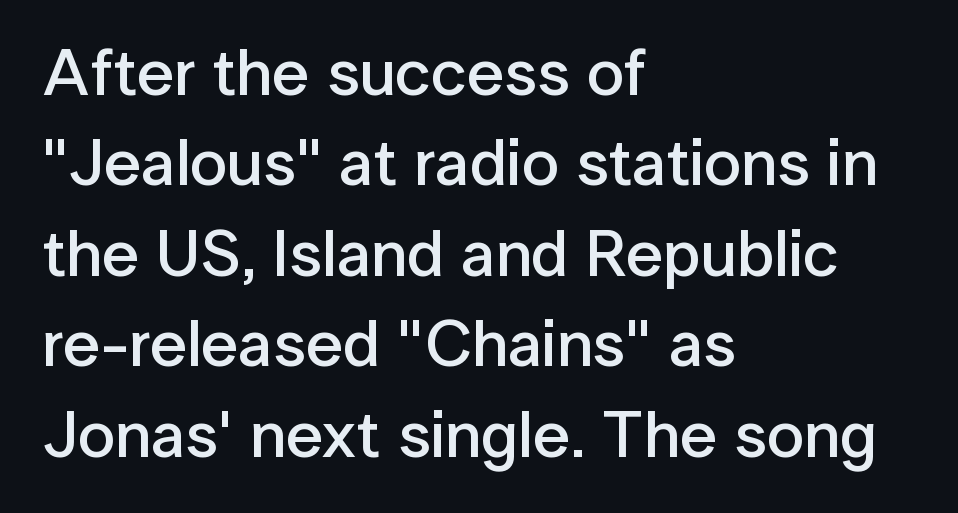
{"serif": "no", "italic": "no", "bold": "semi", "weight": "semibold", "width": "normal", "stroke_contrast": "low", "x_height": "medium", "monospaced": "no", "underline": "no", "align": "left", "line_spacing": "normal", "line_spacing_ratio": 1.37, "letter_spacing": "normal", "letter_spacing_em": 0.0, "glyph_px": 66}
